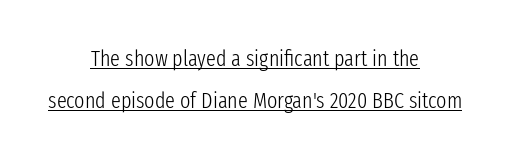
{"italic": "no", "bold": "no", "underline": "yes", "align": "center", "line_spacing": "loose", "line_spacing_ratio": 1.9, "letter_spacing": "normal", "letter_spacing_em": 0.0, "glyph_px": 22}
